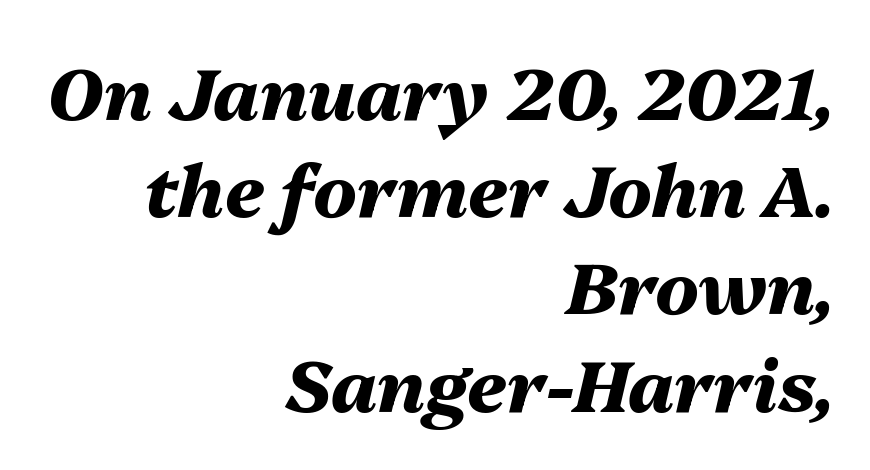
The image shows 72 px heavy type, italic (leaning right); set right-aligned, normal line spacing (1.35x), normal letter spacing, not underlined; medium stroke contrast and a medium x-height.
